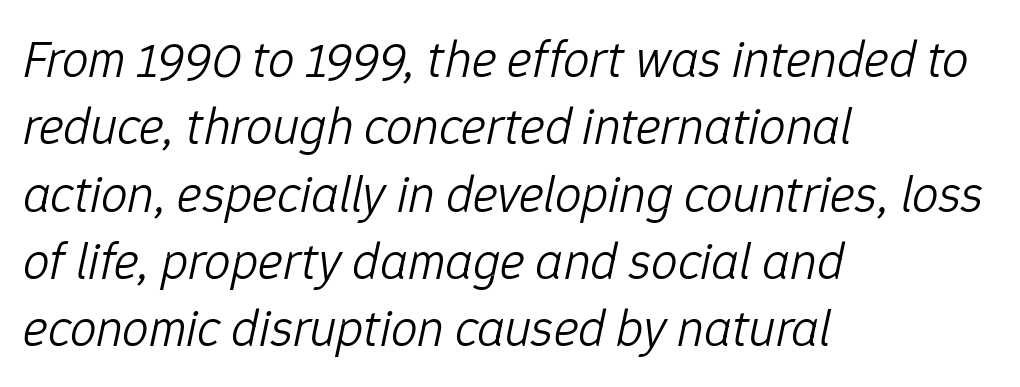
The face used here is proportionally spaced, like ordinary book or web type. Beneath every word, the page is bare. No extra ink here — the face is not bold. This sample keeps an unexceptional amount of space between lines.
